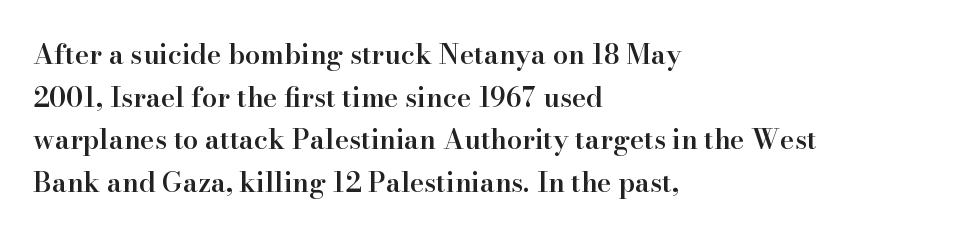
The characters look somewhat weighty, a semibold short of true bold. This sample uses an upright cut, with every glyph sitting square on the baseline. The horizontal fit of the characters is conventional and even. The ragged edge is on the right, which tells us the setting is flush left. This block has exactly the height ordinary leading produces. Glance below the letters and you will spot only blank space.
